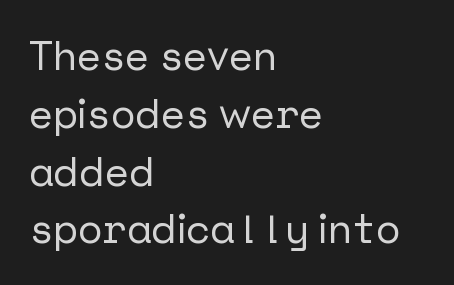
The image shows 41 px sans-serif type, upright; set left-aligned, normal line spacing (1.41x), normal letter spacing, not underlined; low stroke contrast and a medium x-height.
